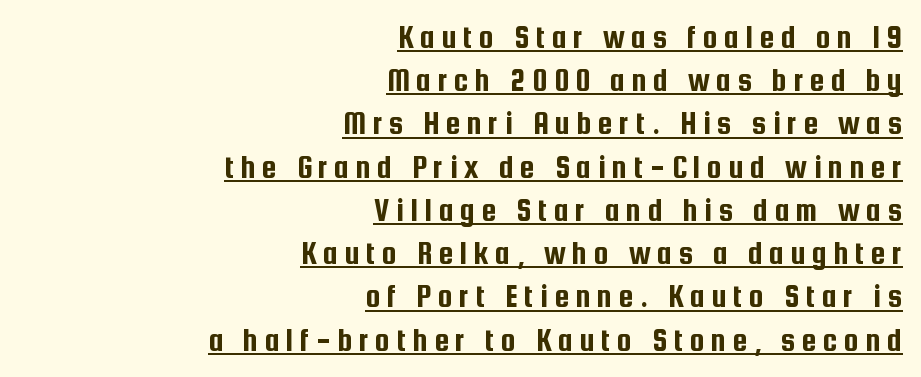
{"serif": "no", "italic": "no", "width": "condensed", "stroke_contrast": "low", "x_height": "medium", "monospaced": "no", "underline": "yes", "align": "right", "line_spacing": "normal", "line_spacing_ratio": 1.31, "letter_spacing": "wide", "letter_spacing_em": 0.2, "glyph_px": 33}
